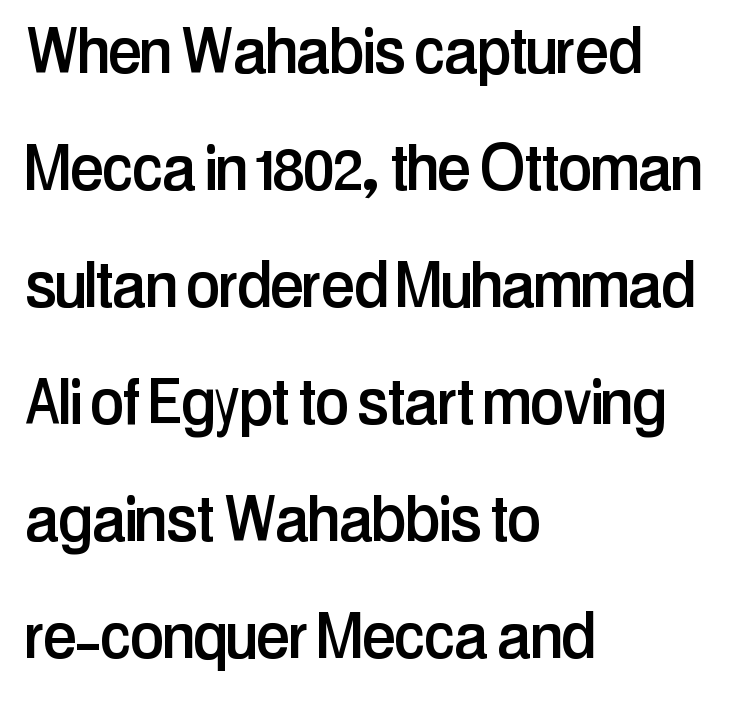
The image shows 76 px condensed sans-serif type, upright; set left-aligned, normal line spacing (1.54x), normal letter spacing, not underlined; low stroke contrast and a medium x-height.
